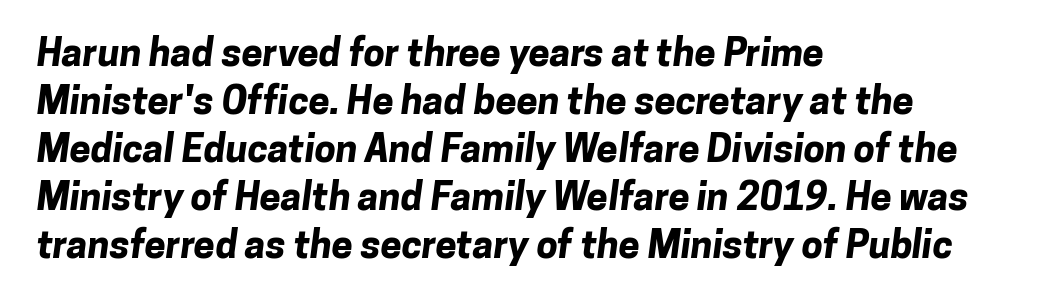
Q: Is the text bold? A: Yes.
Q: Is the typeface a serif or a sans-serif typeface? A: Sans-serif.
Q: Is the text underlined? A: No.
Q: How is the paragraph aligned? A: Left-aligned.
Q: Is the spacing between letters normal or unusually wide? A: Normal.
Q: Is the spacing between lines tight, normal or loose? A: Normal.
Q: Width (condensed, normal, or wide)? A: Normal.
Q: Stroke contrast? A: Low.
Q: x-height? A: Medium.
Q: Monospaced? A: No.
